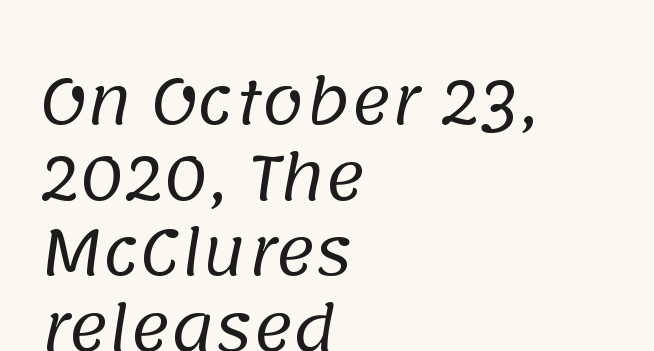
Q: Is the text bold? A: No.
Q: Is the typeface a serif or a sans-serif typeface? A: Sans-serif.
Q: Is the text underlined? A: No.
Q: How is the paragraph aligned? A: Left-aligned.
Q: Is the spacing between letters normal or unusually wide? A: Normal.
Q: Width (condensed, normal, or wide)? A: Normal.
Q: Stroke contrast? A: Low.
Q: x-height? A: Large.
Q: Monospaced? A: No.
